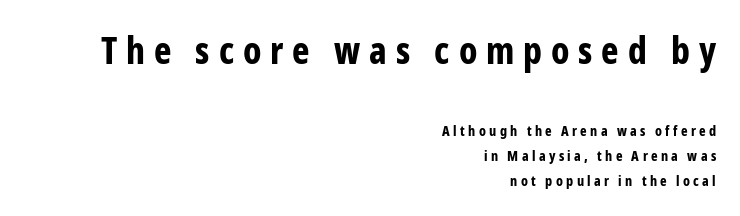
{"serif": "no", "italic": "no", "bold": "yes", "weight": "bold", "width": "condensed", "stroke_contrast": "low", "x_height": "medium", "monospaced": "no", "underline": "no", "align": "right", "line_spacing_ratio": 1.81, "letter_spacing": "wide", "letter_spacing_em": 0.24, "larger_block": "first", "size_ratio": 2.64, "glyph_px": 37}
